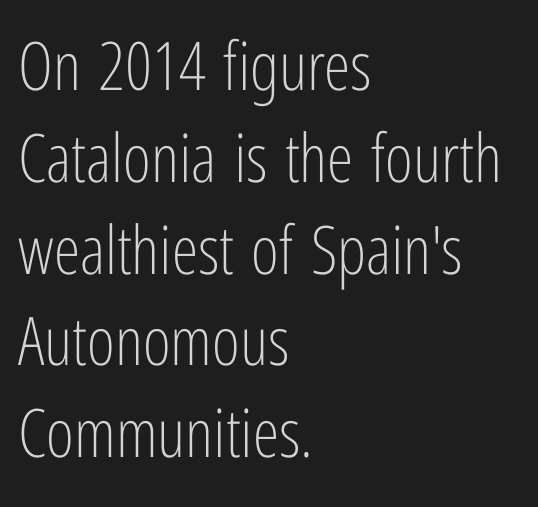
The specimen reads as upright at a glance. Think of a printed novel: that variable character pitch is what you see here. How would I describe the line gaps? Plain and ordinary. The ragged edge is on the right, which tells us the setting is flush left.
